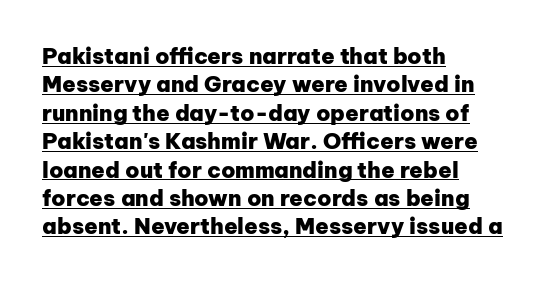
The image shows 22 px bold type, upright; set left-aligned, normal line spacing (1.29x), normal letter spacing, underlined.
